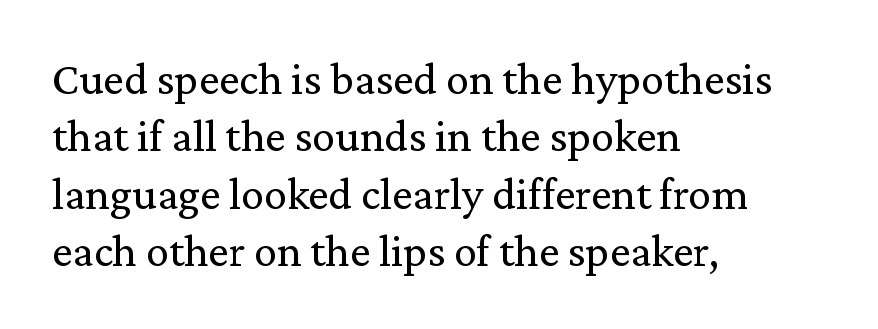
{"serif": "yes", "italic": "no", "bold": "no", "weight": "regular", "width": "normal", "stroke_contrast": "medium", "x_height": "medium", "monospaced": "no", "underline": "no", "align": "left", "line_spacing": "normal", "line_spacing_ratio": 1.25, "letter_spacing": "normal", "letter_spacing_em": 0.0, "glyph_px": 46}
